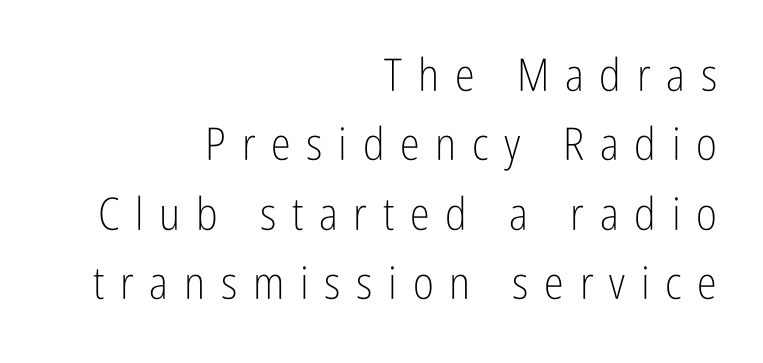
Successive baselines arrive at the customary interval. It's the straight-up-and-down kind of type. This rendering features lettering with no underline. A typesetter would label this face a sans. Varying glyph widths throughout — classic text-font behaviour.
